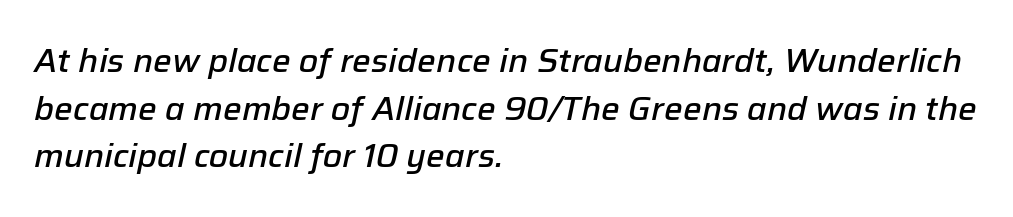
Q: Is the text bold? A: Semi-bold.
Q: Is the text italic (slanted)? A: Yes, it leans right by about 12 degrees.
Q: Is the text underlined? A: No.
Q: How is the paragraph aligned? A: Left-aligned.
Q: Is the spacing between letters normal or unusually wide? A: Normal.
Q: Is the spacing between lines tight, normal or loose? A: Normal.
Q: Width (condensed, normal, or wide)? A: Normal.
Q: Stroke contrast? A: Low.
Q: x-height? A: Medium.
Q: Monospaced? A: No.
